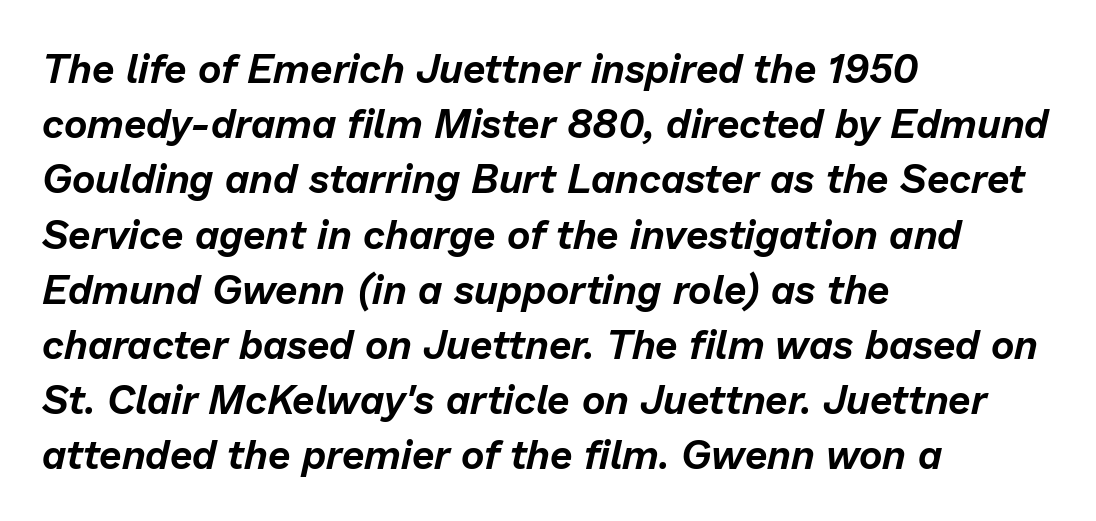
{"italic": "yes", "lean": "right", "slant_degrees": 13, "width": "normal", "stroke_contrast": "low", "x_height": "medium", "monospaced": "no", "underline": "no", "align": "left", "line_spacing": "normal", "line_spacing_ratio": 1.38, "letter_spacing": "normal", "letter_spacing_em": 0.0, "glyph_px": 40}
